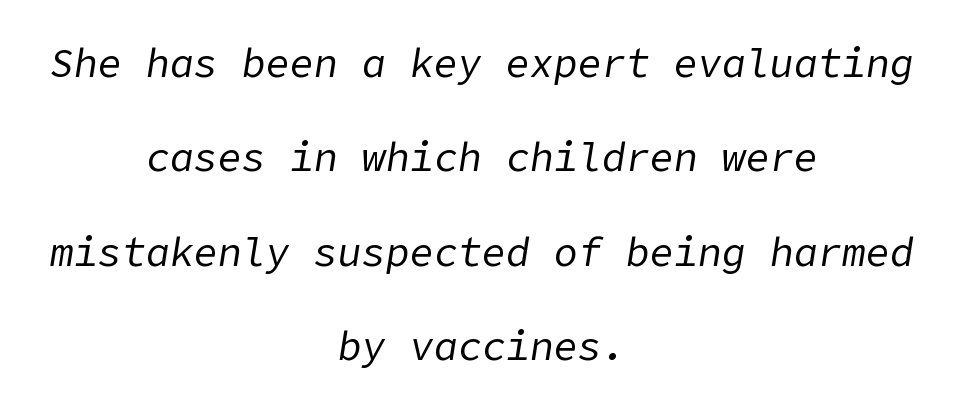
The image shows 40 px regular-weight type, italic (leaning right); set centered, loose line spacing (2.36x), normal letter spacing, not underlined; low stroke contrast and a medium x-height.
